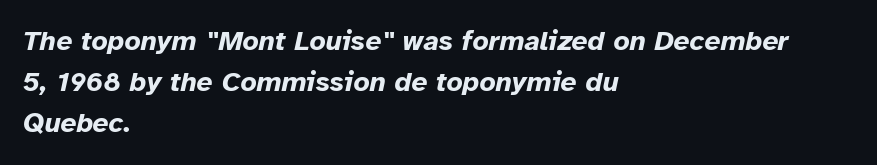
Q: Is the text bold? A: Yes.
Q: Is the text italic (slanted)? A: Yes, it leans right by about 12 degrees.
Q: Is the text underlined? A: No.
Q: How is the paragraph aligned? A: Left-aligned.
Q: Is the spacing between letters normal or unusually wide? A: Normal.
Q: Is the spacing between lines tight, normal or loose? A: Normal.
Q: Width (condensed, normal, or wide)? A: Normal.
Q: Stroke contrast? A: Low.
Q: x-height? A: Medium.
Q: Monospaced? A: No.
